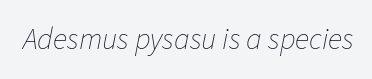
Is the type heavy? It reads as light-to-regular instead. A typesetter would call this proportional, since set widths differ per character. In terms of posture, this sample is oblique. Between one letter and the next there's only the usual sliver of space. Check under the words: just untouched page.
